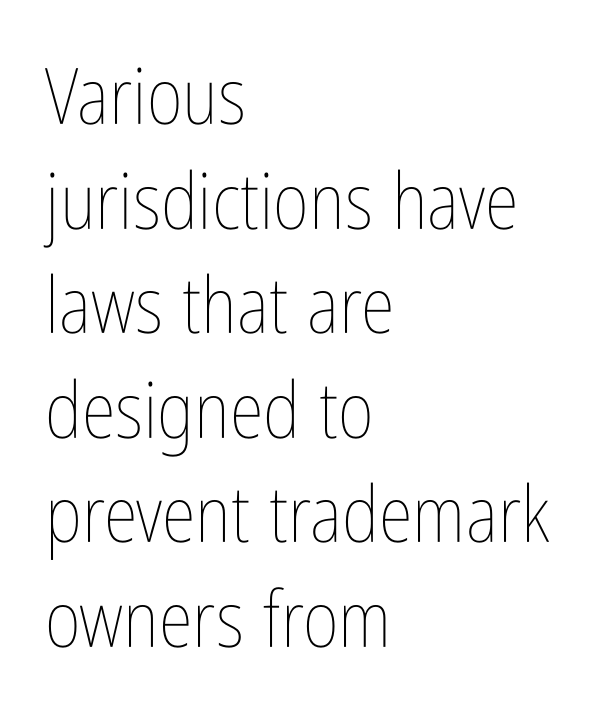
Note the varied advance widths — an 'i' is clearly narrower than an 'm'. Style check: upright. Here the glyphs are tracked normally, forming tight word shapes. A bare baseline throughout the passage. Reading down the column, the eye jumps a familiar distance to each next line.
